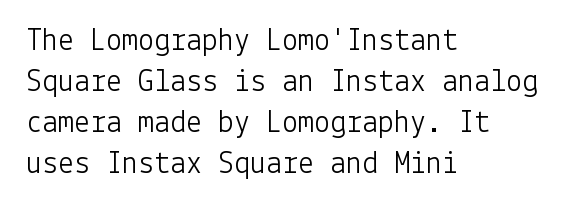
Q: Is the text bold? A: No.
Q: Is the text italic (slanted)? A: No, it is upright.
Q: Is the typeface a serif or a sans-serif typeface? A: Sans-serif.
Q: Is the text underlined? A: No.
Q: How is the paragraph aligned? A: Left-aligned.
Q: Is the spacing between letters normal or unusually wide? A: Normal.
Q: Is the spacing between lines tight, normal or loose? A: Normal.
Q: Width (condensed, normal, or wide)? A: Normal.
Q: Stroke contrast? A: Low.
Q: x-height? A: Medium.
